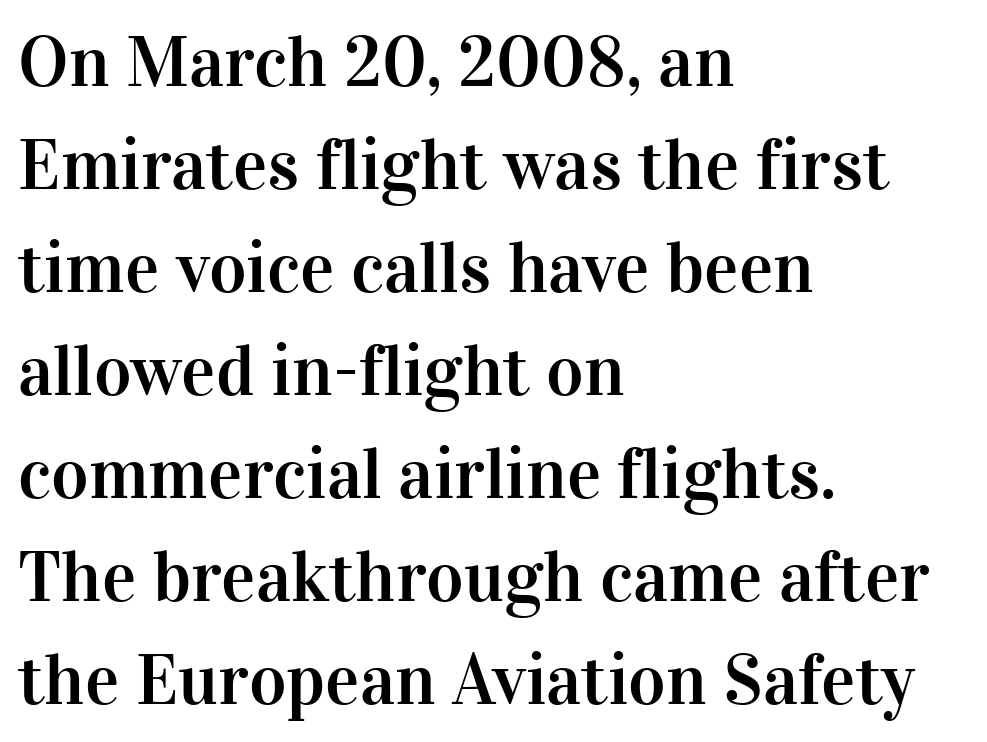
The face used here is proportionally spaced, like ordinary book or web type. The gaps between neighbouring characters are ordinary and unremarkable. The space directly below the letters is spotless. The typesetter chose a ragged-right arrangement here. Ascenders rise straight up at ninety degrees. Serifs: yes, visible at the terminals of the letterforms.
